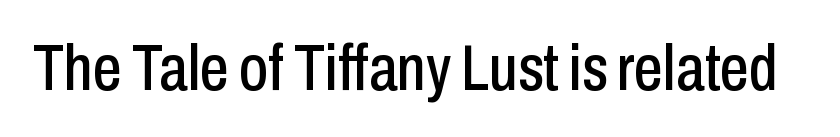
{"serif": "no", "italic": "no", "width": "condensed", "stroke_contrast": "low", "x_height": "medium", "monospaced": "no", "underline": "no", "letter_spacing": "normal", "letter_spacing_em": 0.0, "glyph_px": 64}
